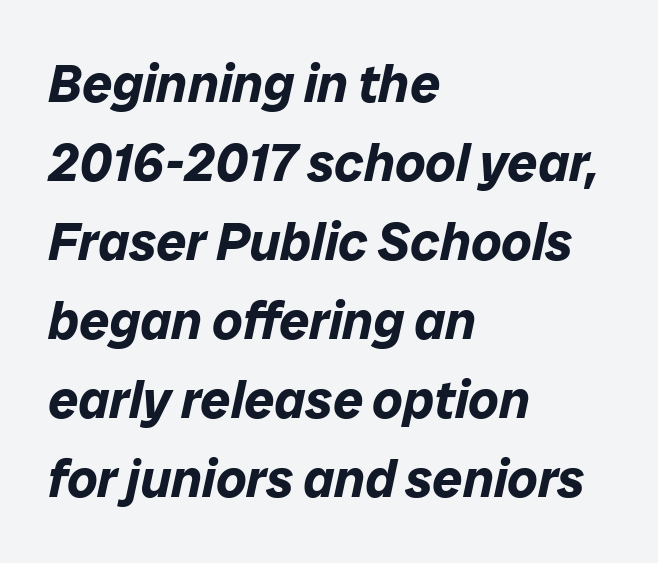
The image shows 53 px bold type, italic (leaning right); set left-aligned, normal line spacing (1.49x), normal letter spacing, not underlined; low stroke contrast and a medium x-height.
